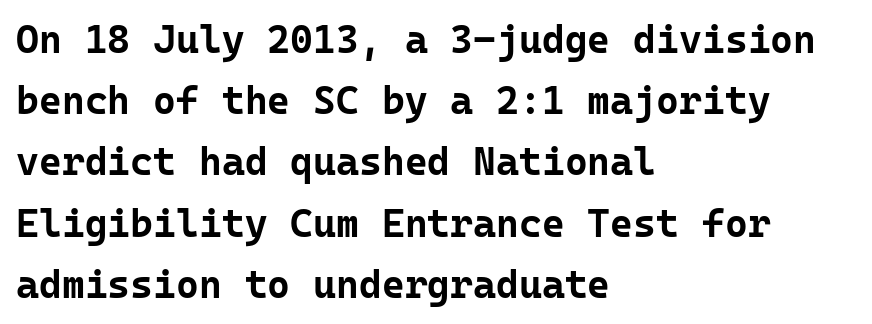
Q: Is the text bold? A: Yes.
Q: Is the text italic (slanted)? A: No, it is upright.
Q: Is the typeface a serif or a sans-serif typeface? A: Sans-serif.
Q: Is the text underlined? A: No.
Q: How is the paragraph aligned? A: Left-aligned.
Q: Is the spacing between letters normal or unusually wide? A: Normal.
Q: Is the spacing between lines tight, normal or loose? A: Normal.
Q: Width (condensed, normal, or wide)? A: Normal.
Q: Stroke contrast? A: Low.
Q: x-height? A: Medium.
Q: Monospaced? A: Yes.
